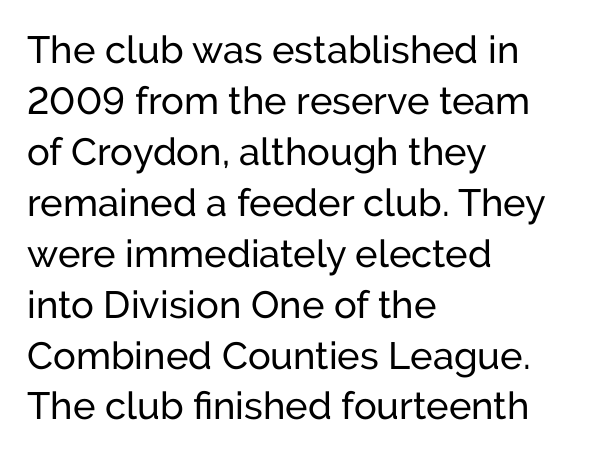
The image shows 38 px sans-serif type, upright; set left-aligned, normal line spacing (1.34x), normal letter spacing, not underlined; low stroke contrast and a medium x-height.
